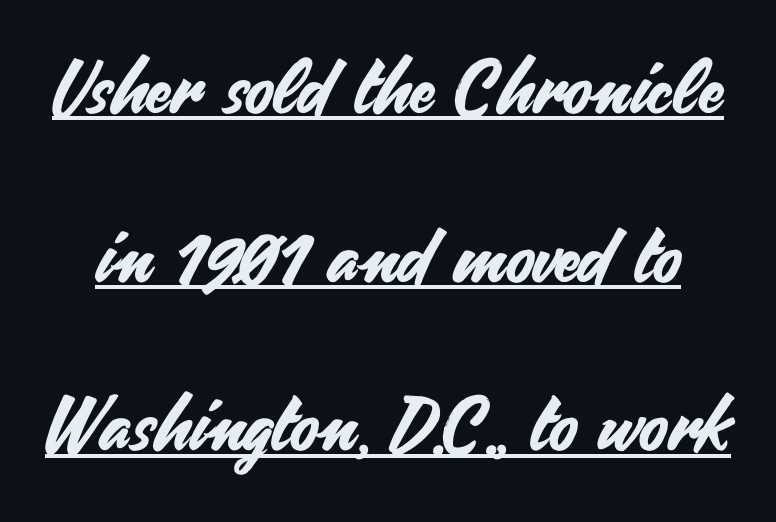
The face used here is rendered with its standard letterfit. This sample has the flowing, uneven cadence of proportional lettering. A rule runs beneath these lines of type. The designer went with a sans here, leaving each stem footless. Interline gaps are noticeably wide in this sample.
